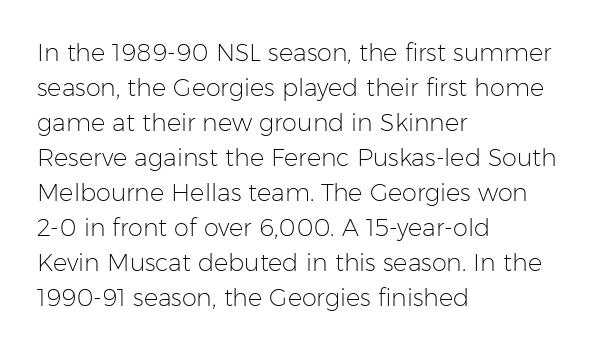
{"italic": "no", "bold": "no", "underline": "no", "align": "left", "line_spacing": "normal", "line_spacing_ratio": 1.46, "letter_spacing": "normal", "letter_spacing_em": 0.0, "glyph_px": 24}
